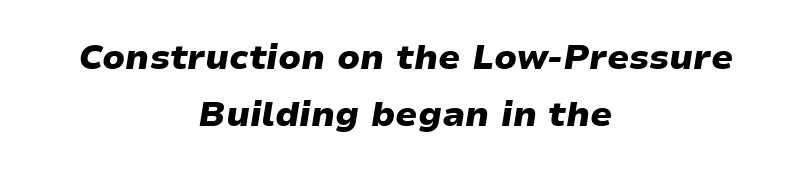
{"italic": "yes", "lean": "right", "slant_degrees": 9, "bold": "yes", "weight": "heavy", "width": "wide", "stroke_contrast": "low", "x_height": "medium", "monospaced": "no", "underline": "no", "align": "center", "line_spacing": "normal", "line_spacing_ratio": 1.63, "letter_spacing": "normal", "letter_spacing_em": 0.0, "glyph_px": 35}
